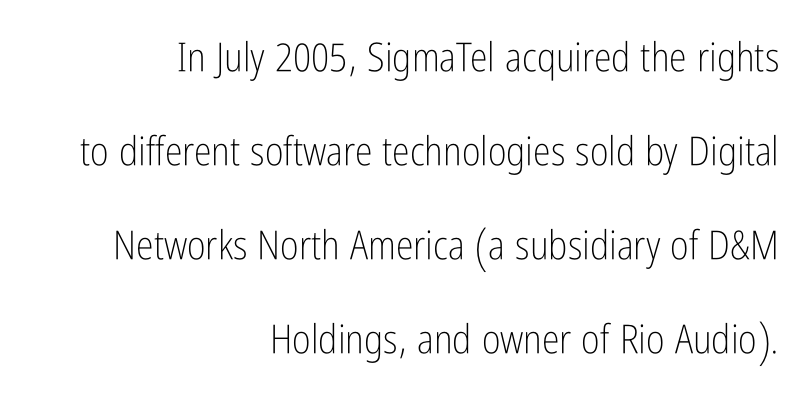
The image shows 40 px light, condensed sans-serif type, upright; set right-aligned, loose line spacing (2.35x), normal letter spacing, not underlined; low stroke contrast and a medium x-height.
